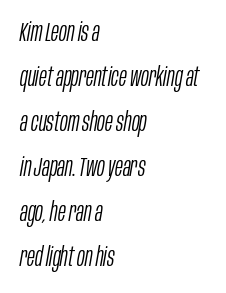
A typesetter would mark this as italic. Weight class: somewhere from thin through regular. Letters rest on an invisible, unmarked baseline. In terms of letterspacing, this is plain default setting. Line starts are locked; line ends wander.
